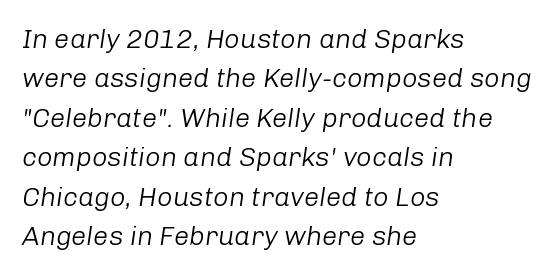
The image shows 27 px text type, italic (leaning right); set left-aligned, normal line spacing (1.46x), normal letter spacing, not underlined.
